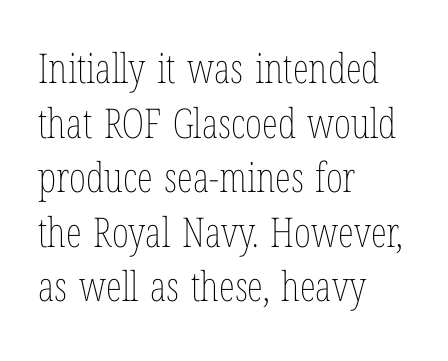
The image shows 41 px thin, condensed type, upright; set left-aligned, normal line spacing (1.33x), normal letter spacing, not underlined; low stroke contrast and a medium x-height.
